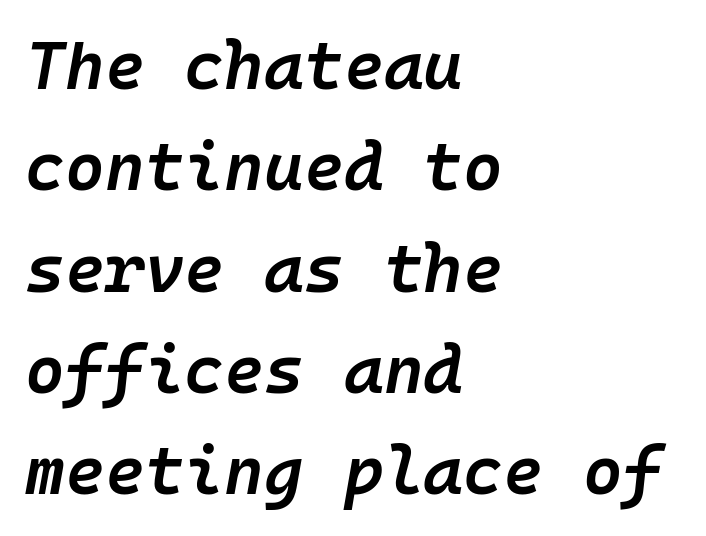
The whole block is typeset with a tilt. These lines stack with their left ends in a neat column. A bit beefed up — I'd call it semibold rather than bold. Leading: standard. The glyphs are unaccompanied by any horizontal stroke below them. This sample has the even, mechanical cadence of fixed-width lettering.
